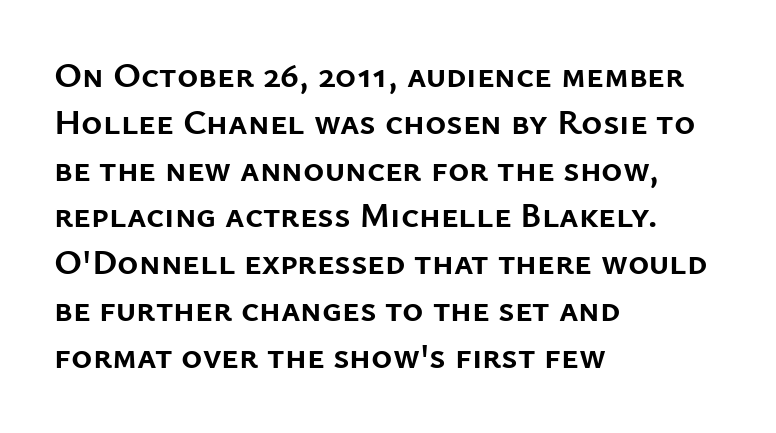
These lines are rendered in a variable-pitch font. Rendered with straight, roman letterforms. Layout note: lines flush left. Honestly, the letter spacing is just normal — you wouldn't notice it. Does the type have serifs? No, each stem ends abruptly. The passage shown is not underscored anywhere.
